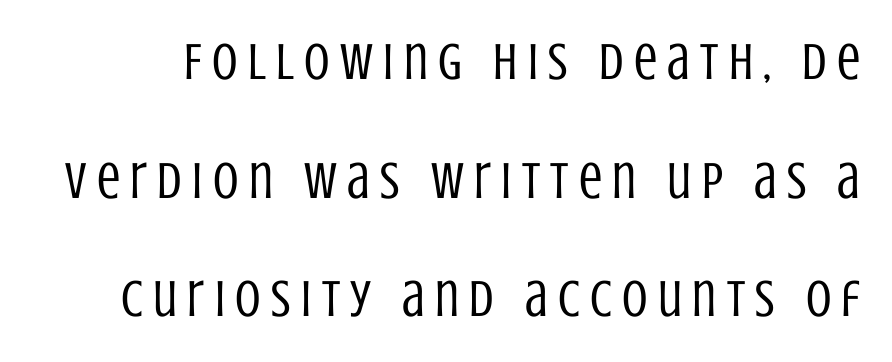
The rendering inserts visible extra space after every character. Typographically, this falls in the sans-serif category. The passage shown is typed in a proportional face where columns would drift. Stems here are at most as thick as an everyday book face. Nope, not italic — everything's standing straight.
